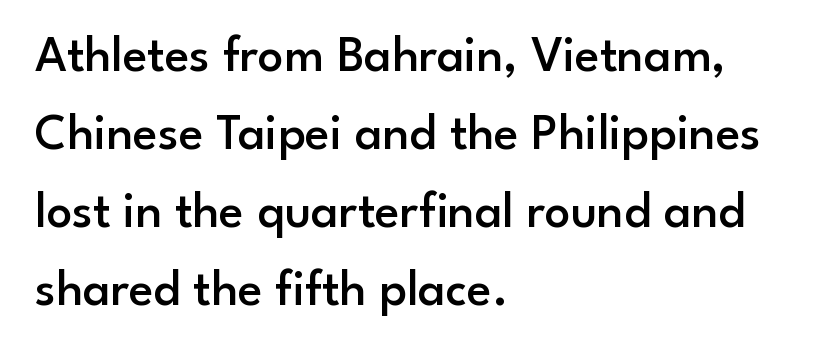
You could call the tracking neutral — neither tight nor loose. Honestly, the row spacing looks completely unremarkable. Bold? Not quite — semibold, heavier than regular but stopping short. Short and long lines alike share a common starting point at left. Posture: upright roman. Examine the stroke ends and you'll find no serifs.
